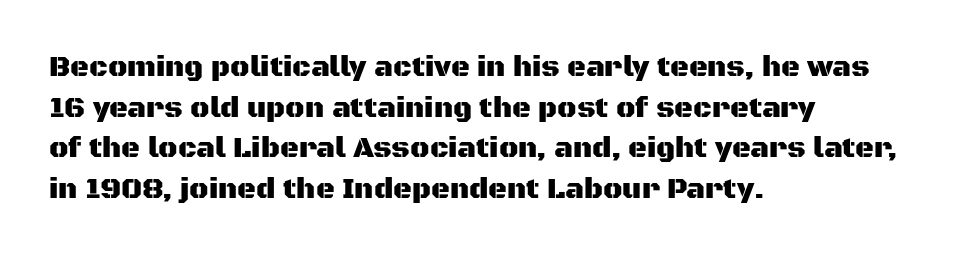
{"serif": "no", "italic": "no", "width": "normal", "stroke_contrast": "medium", "x_height": "large", "monospaced": "no", "underline": "no", "align": "left", "line_spacing": "normal", "line_spacing_ratio": 1.4, "letter_spacing": "normal", "letter_spacing_em": 0.0, "glyph_px": 29}
